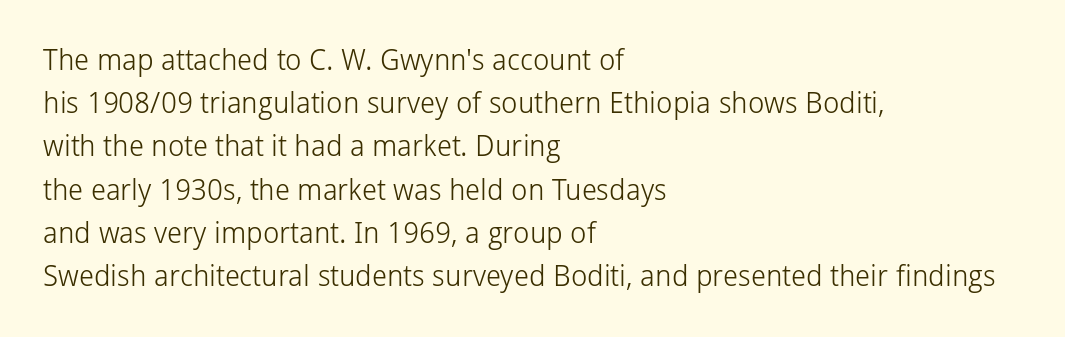
Counters stay open thanks to moderate or lighter strokes. The text block is weighted toward the left margin, trailing off unevenly rightward. In terms of letterform style, serifs are entirely absent. A typesetter would call this proportional, since set widths differ per character. Italic: no, the glyphs are upright roman.
